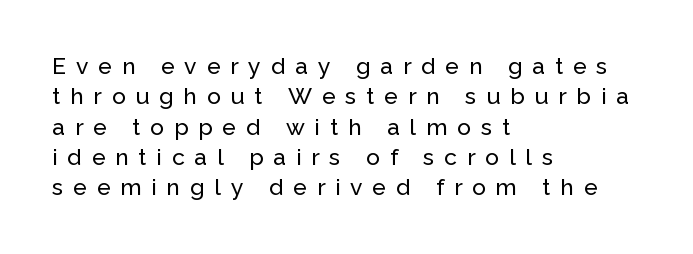
The image shows 23 px text type, upright; set left-aligned, normal line spacing (1.32x), unusually wide letter spacing (+0.43 em), not underlined.
